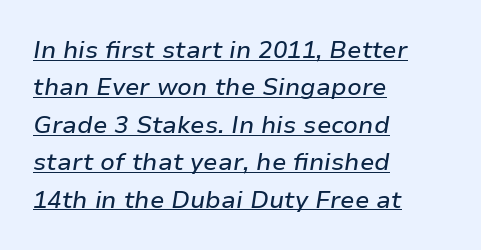
The image shows 24 px text type, italic (leaning right); set left-aligned, normal line spacing (1.56x), normal letter spacing, underlined.
